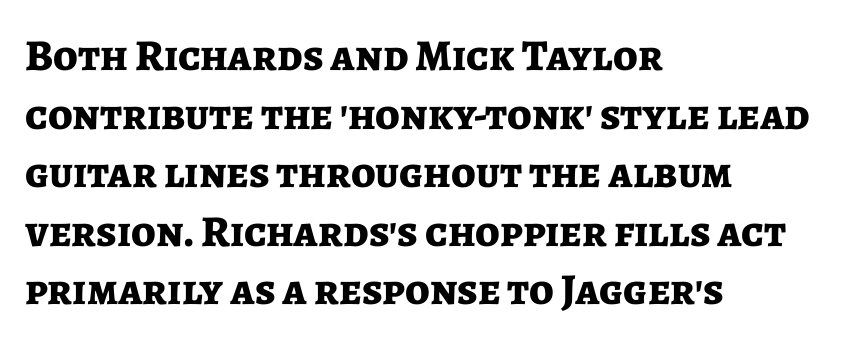
The face used here is a sans, in the tradition of grotesques and geometrics. In terms of leading, this rendering sits right in the middle. Nothing unusual about the tracking: characters are spaced as the font intends. The zone under the glyphs is completely vacant. Varying glyph widths throughout — classic text-font behaviour.
